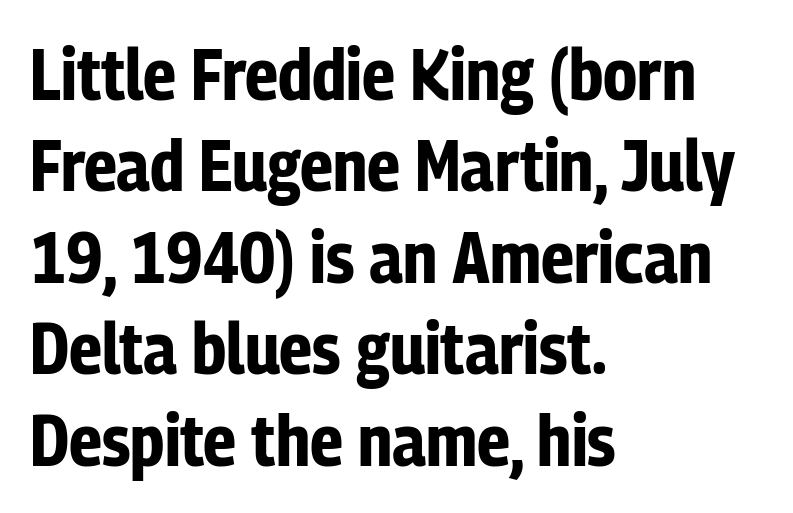
Q: Is the text bold? A: Yes.
Q: Is the text italic (slanted)? A: No, it is upright.
Q: Is the typeface a serif or a sans-serif typeface? A: Sans-serif.
Q: Is the text underlined? A: No.
Q: How is the paragraph aligned? A: Left-aligned.
Q: Is the spacing between letters normal or unusually wide? A: Normal.
Q: Is the spacing between lines tight, normal or loose? A: Normal.
Q: Width (condensed, normal, or wide)? A: Condensed.
Q: Stroke contrast? A: Low.
Q: x-height? A: Medium.
Q: Monospaced? A: No.
